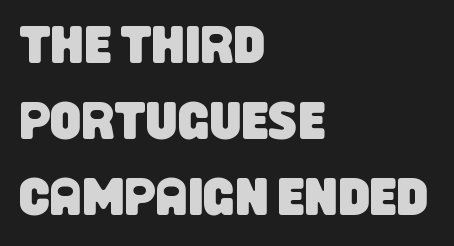
Q: Is the typeface a serif or a sans-serif typeface? A: Sans-serif.
Q: Is the text underlined? A: No.
Q: How is the paragraph aligned? A: Left-aligned.
Q: Is the spacing between letters normal or unusually wide? A: Normal.
Q: Is the spacing between lines tight, normal or loose? A: Normal.
Q: Width (condensed, normal, or wide)? A: Condensed.
Q: Stroke contrast? A: Low.
Q: x-height? A: Large.
Q: Monospaced? A: No.
